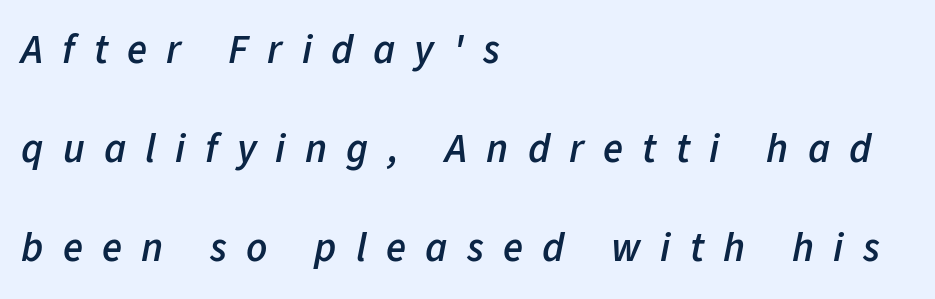
The gaps between neighbouring characters are conspicuously large. The lines in this sample share a left origin and differ only in where they stop. The strokes are fattened partway — semibold, not bold. You could not count columns in this text — the font is proportionally spaced.
